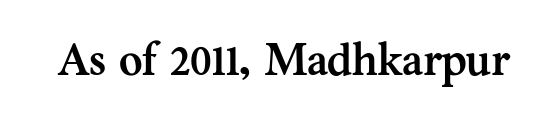
Q: Is the text bold? A: Yes.
Q: Is the text italic (slanted)? A: No, it is upright.
Q: Is the typeface a serif or a sans-serif typeface? A: Serif.
Q: Is the text underlined? A: No.
Q: Is the spacing between letters normal or unusually wide? A: Normal.
Q: Width (condensed, normal, or wide)? A: Normal.
Q: Stroke contrast? A: Medium.
Q: x-height? A: Medium.
Q: Monospaced? A: No.
